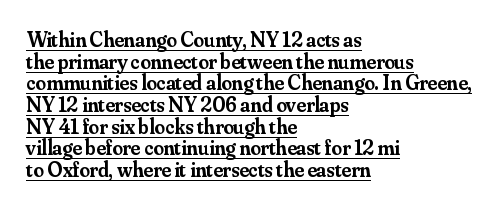
{"italic": "no", "bold": "semi", "underline": "yes", "align": "left", "line_spacing": "tight", "line_spacing_ratio": 1.03, "letter_spacing": "normal", "letter_spacing_em": 0.0, "glyph_px": 21}
